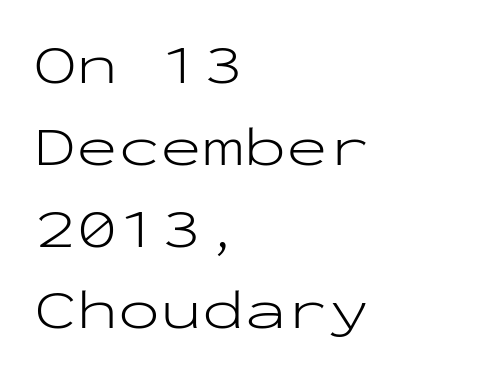
The image shows 56 px light, wide sans-serif type, upright, monospaced; set left-aligned, normal line spacing (1.46x), normal letter spacing, not underlined; low stroke contrast and a medium x-height.
